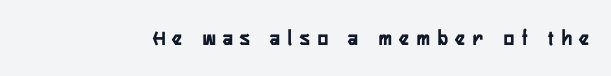
{"italic": "no", "underline": "no", "letter_spacing": "wide", "letter_spacing_em": 0.35, "glyph_px": 22}
